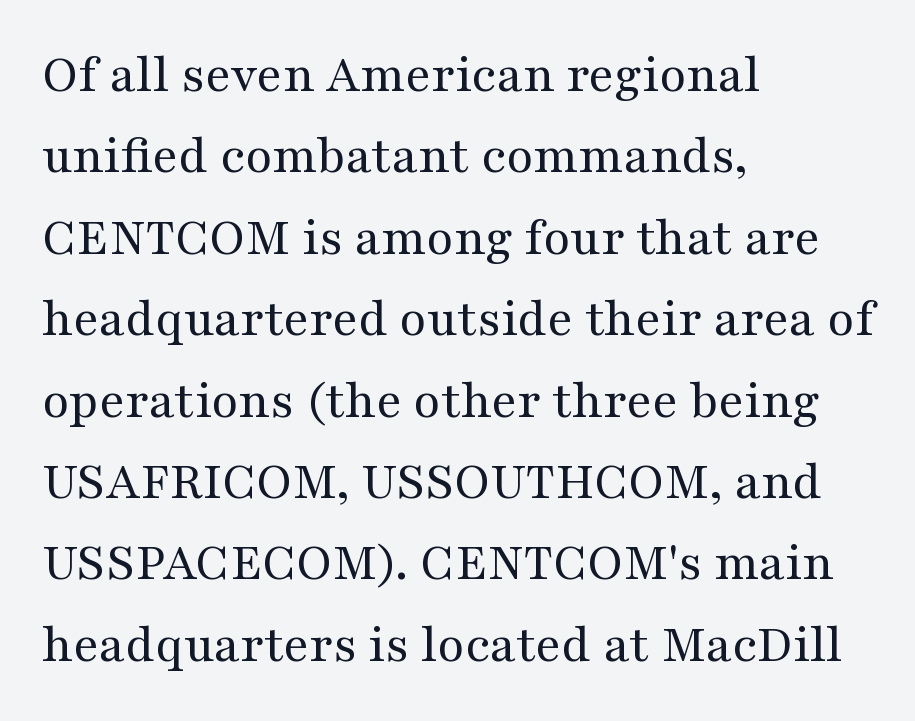
{"serif": "yes", "italic": "no", "bold": "no", "weight": "regular", "width": "wide", "stroke_contrast": "medium", "x_height": "medium", "monospaced": "no", "underline": "no", "align": "left", "line_spacing": "normal", "line_spacing_ratio": 1.48, "letter_spacing": "normal", "letter_spacing_em": 0.0, "glyph_px": 55}
